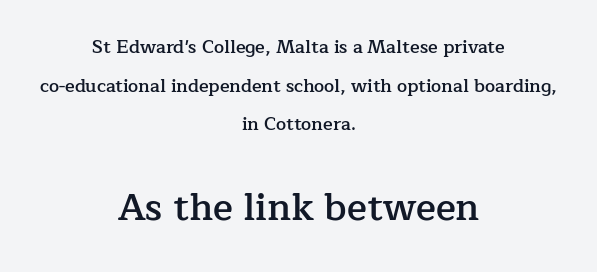
{"serif": "yes", "italic": "no", "bold": "semi", "weight": "semibold", "width": "normal", "stroke_contrast": "low", "x_height": "medium", "monospaced": "no", "underline": "no", "align": "center", "line_spacing": "loose", "line_spacing_ratio": 2.14, "letter_spacing": "normal", "letter_spacing_em": 0.0, "larger_block": "second", "size_ratio": 2.06, "glyph_px": 37}
